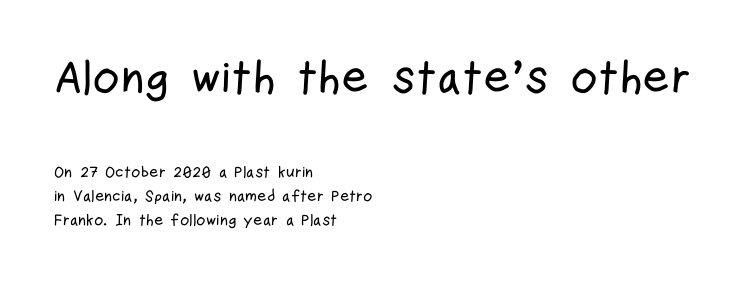
{"serif": "no", "italic": "no", "width": "condensed", "stroke_contrast": "low", "x_height": "medium", "monospaced": "no", "underline": "no", "align": "left", "line_spacing": "normal", "line_spacing_ratio": 1.53, "letter_spacing": "normal", "letter_spacing_em": 0.0, "larger_block": "first", "size_ratio": 2.94, "glyph_px": 47}
